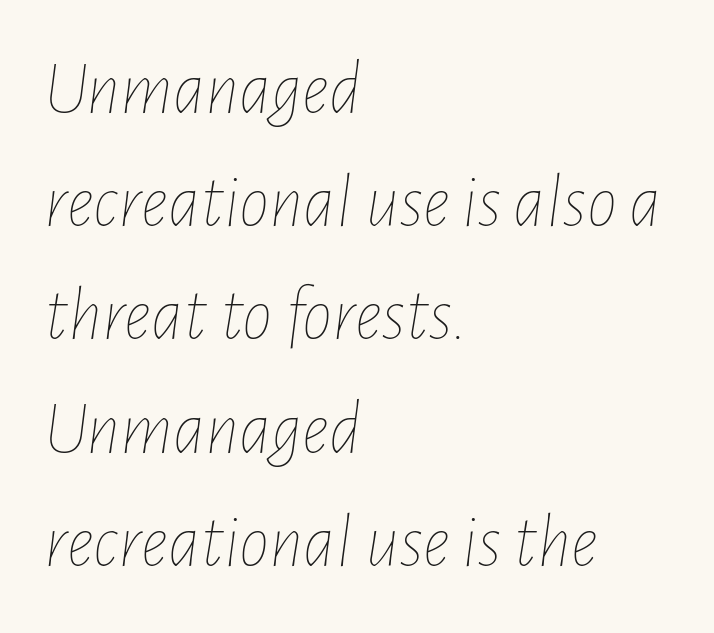
Q: Is the text bold? A: No.
Q: Is the text italic (slanted)? A: Yes, it leans right by about 7 degrees.
Q: Is the text underlined? A: No.
Q: How is the paragraph aligned? A: Left-aligned.
Q: Is the spacing between letters normal or unusually wide? A: Normal.
Q: Is the spacing between lines tight, normal or loose? A: Normal.
Q: Width (condensed, normal, or wide)? A: Condensed.
Q: Stroke contrast? A: Low.
Q: x-height? A: Medium.
Q: Monospaced? A: No.
